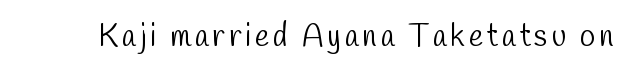
{"serif": "no", "bold": "no", "weight": "light", "width": "condensed", "stroke_contrast": "low", "x_height": "medium", "monospaced": "no", "underline": "no", "glyph_px": 31}
